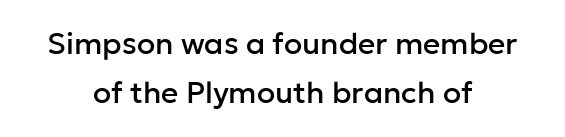
The image shows 30 px sans-serif type, upright; set centered, normal line spacing (1.65x), normal letter spacing, not underlined; low stroke contrast and a medium x-height.
